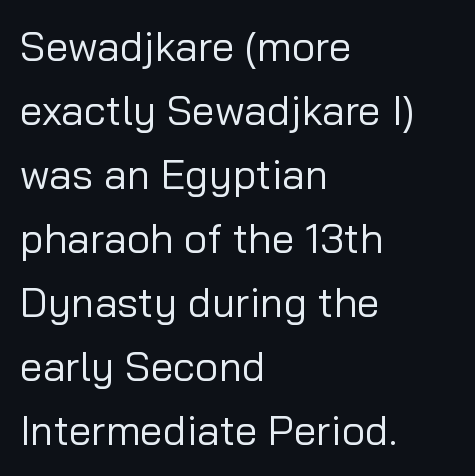
Q: Is the text bold? A: No.
Q: Is the text italic (slanted)? A: No, it is upright.
Q: Is the typeface a serif or a sans-serif typeface? A: Sans-serif.
Q: Is the text underlined? A: No.
Q: How is the paragraph aligned? A: Left-aligned.
Q: Is the spacing between letters normal or unusually wide? A: Normal.
Q: Is the spacing between lines tight, normal or loose? A: Normal.
Q: Width (condensed, normal, or wide)? A: Normal.
Q: Stroke contrast? A: Low.
Q: x-height? A: Medium.
Q: Monospaced? A: No.
